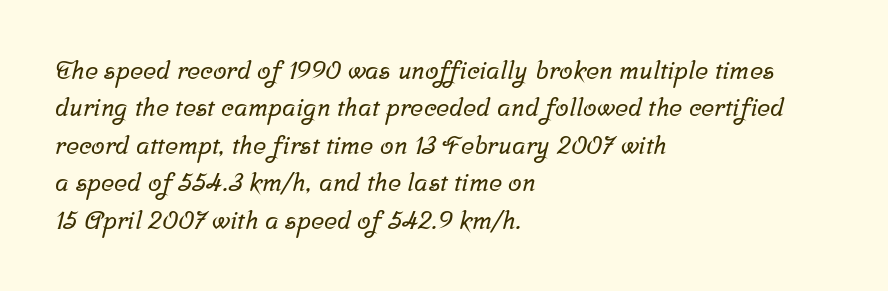
What's the leading like? Ordinary, nothing unusual. Default kerning and tracking; the words read as compact shapes. The foot of each line stays bare and open. Compared with a centered layout, this one pins lines to the left instead.
